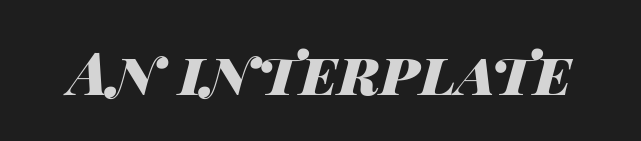
The rendering uses a bold face; every stroke is thick and dark. The letters advance in unequal steps, a hallmark of proportional type. The horizontal fit of the characters is conventional and even. This rendering features lettering with no underline.
